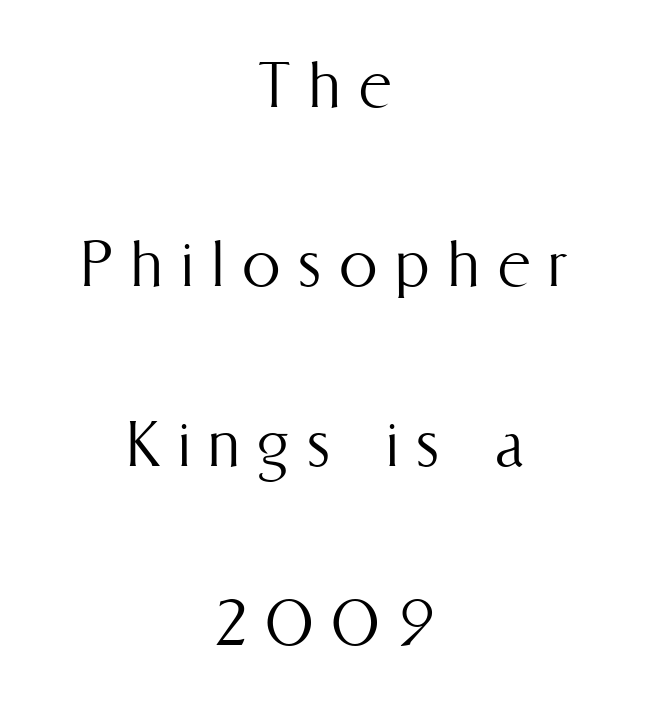
Do the characters align in a grid? No, the font is proportional. The font's upright variant was chosen for this text. Words appear elongated and porous because spacing is wide. A bare baseline throughout the passage.
